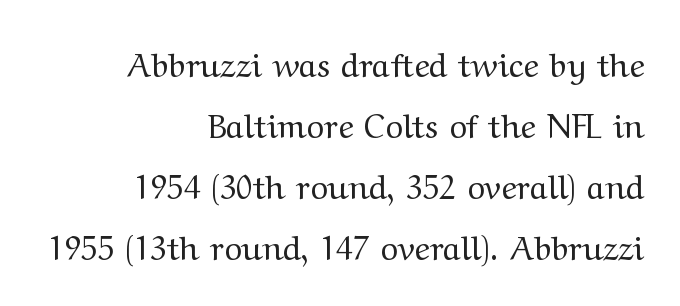
The image shows 33 px regular-weight, wide serif type, upright; set right-aligned, line spacing 1.85x, normal letter spacing, not underlined; medium stroke contrast and a medium x-height.
